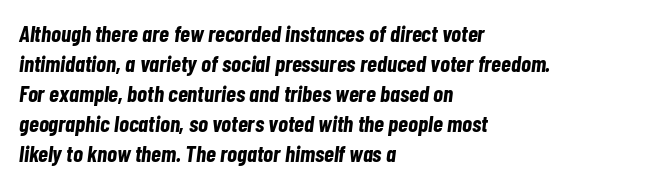
The image shows 23 px bold type, italic (leaning right); set left-aligned, normal line spacing (1.3x), normal letter spacing, not underlined.
